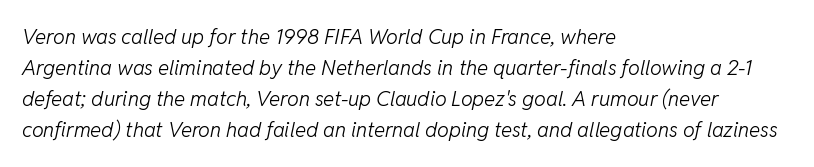
The image shows 21 px text type, italic (leaning right); set left-aligned, normal line spacing (1.48x), normal letter spacing, not underlined.
